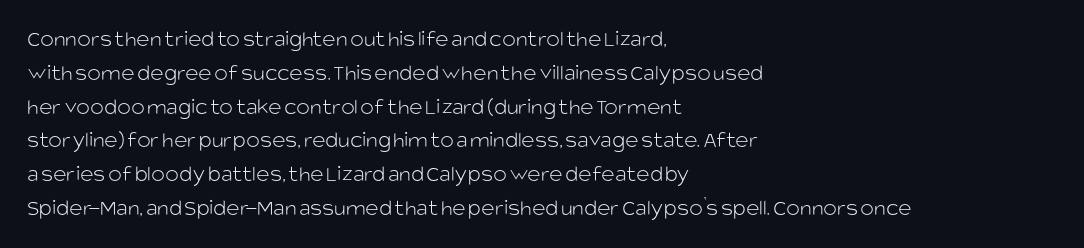
Just letters on the line, the space beneath them empty. Evenly set lines give the paragraph a standard silhouette. Heft: none added — not bold. Notice how the passage keeps a crisp vertical edge on the left only. No extra tracking has been applied to these lines. A roman cut, with each character standing at attention.
